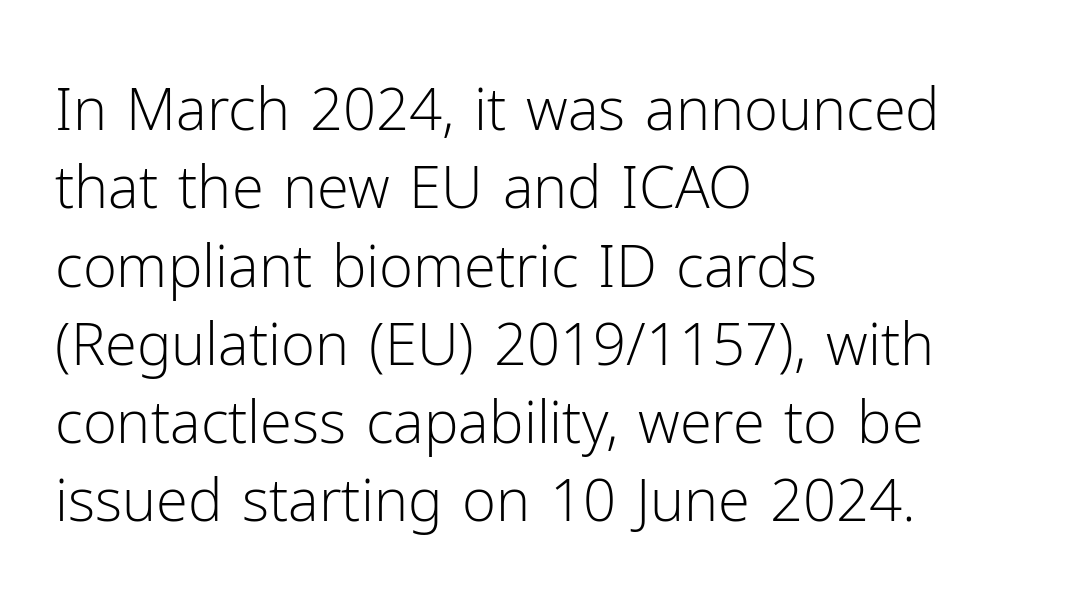
Q: Is the text bold? A: No.
Q: Is the text italic (slanted)? A: No, it is upright.
Q: Is the typeface a serif or a sans-serif typeface? A: Sans-serif.
Q: Is the text underlined? A: No.
Q: How is the paragraph aligned? A: Left-aligned.
Q: Is the spacing between letters normal or unusually wide? A: Normal.
Q: Is the spacing between lines tight, normal or loose? A: Normal.
Q: Width (condensed, normal, or wide)? A: Normal.
Q: Stroke contrast? A: Low.
Q: x-height? A: Medium.
Q: Monospaced? A: No.
